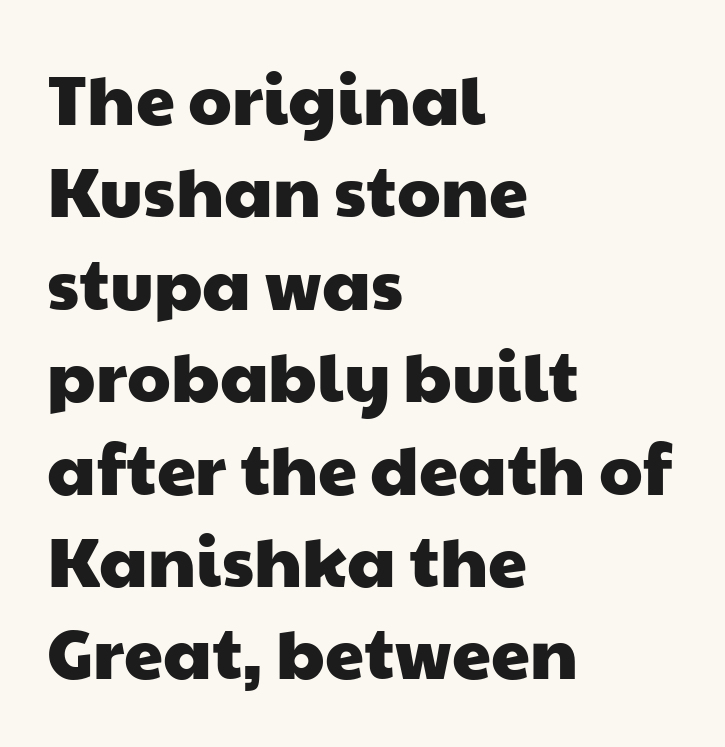
The image shows 70 px wide sans-serif type; set left-aligned, normal line spacing (1.32x), normal letter spacing, not underlined; low stroke contrast and a medium x-height.
